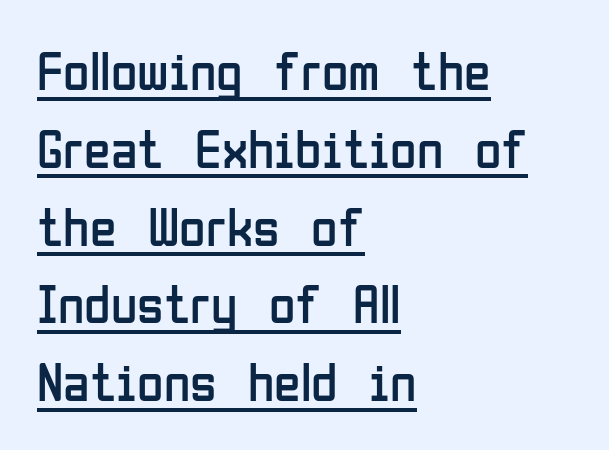
Q: Is the text bold? A: No.
Q: Is the text italic (slanted)? A: No, it is upright.
Q: Is the typeface a serif or a sans-serif typeface? A: Sans-serif.
Q: Is the text underlined? A: Yes.
Q: How is the paragraph aligned? A: Left-aligned.
Q: Is the spacing between letters normal or unusually wide? A: Normal.
Q: Is the spacing between lines tight, normal or loose? A: Normal.
Q: Width (condensed, normal, or wide)? A: Condensed.
Q: Stroke contrast? A: Low.
Q: x-height? A: Medium.
Q: Monospaced? A: No.
